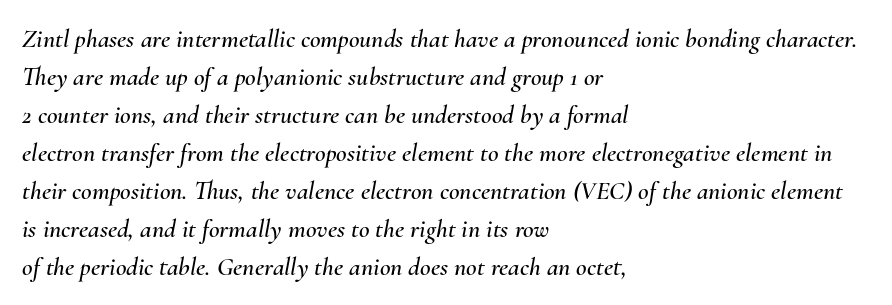
The image shows 26 px text type, italic (leaning right); set left-aligned, normal line spacing (1.46x), normal letter spacing, not underlined.
